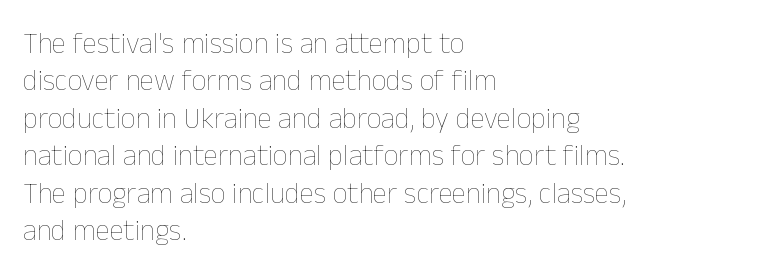
Q: Is the text bold? A: No.
Q: Is the text italic (slanted)? A: No, it is upright.
Q: Is the text underlined? A: No.
Q: How is the paragraph aligned? A: Left-aligned.
Q: Is the spacing between letters normal or unusually wide? A: Normal.
Q: Is the spacing between lines tight, normal or loose? A: Normal.
Q: Width (condensed, normal, or wide)? A: Normal.
Q: Stroke contrast? A: Low.
Q: x-height? A: Medium.
Q: Monospaced? A: No.
